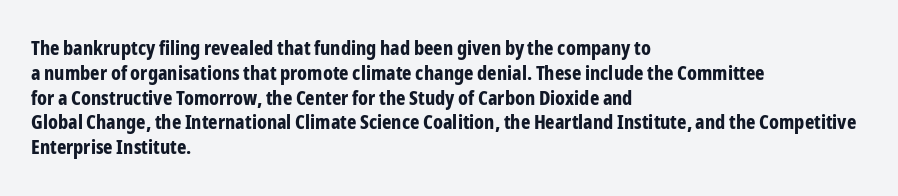
Q: Is the text bold? A: Yes.
Q: Is the text italic (slanted)? A: No, it is upright.
Q: Is the text underlined? A: No.
Q: How is the paragraph aligned? A: Left-aligned.
Q: Is the spacing between letters normal or unusually wide? A: Normal.
